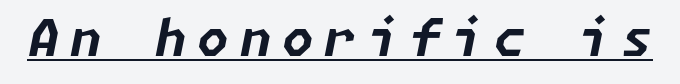
Q: Is the text bold? A: Yes.
Q: Is the text italic (slanted)? A: Yes, it leans right by about 11 degrees.
Q: Is the text underlined? A: Yes.
Q: Is the spacing between letters normal or unusually wide? A: Unusually wide.
Q: Width (condensed, normal, or wide)? A: Normal.
Q: Stroke contrast? A: Low.
Q: x-height? A: Medium.
